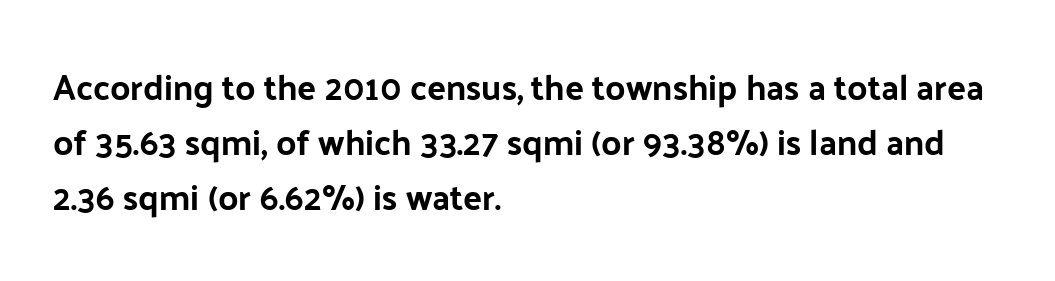
{"serif": "no", "italic": "no", "bold": "yes", "weight": "bold", "width": "normal", "stroke_contrast": "low", "x_height": "medium", "monospaced": "no", "underline": "no", "align": "left", "line_spacing": "normal", "line_spacing_ratio": 1.57, "letter_spacing": "normal", "letter_spacing_em": 0.0, "glyph_px": 35}
